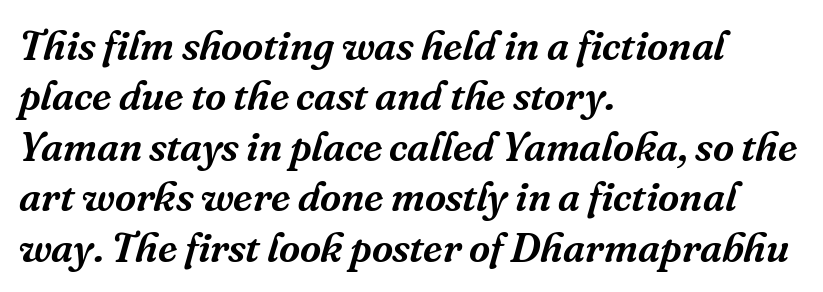
When letters slant like this, we call the style italic. A typesetter would call this zero additional tracking. The typeface chosen for these lines features serifs. The passage shown is typed in a proportional face where columns would drift. Which margin do the lines hug? The left one — the right edge is uneven.
